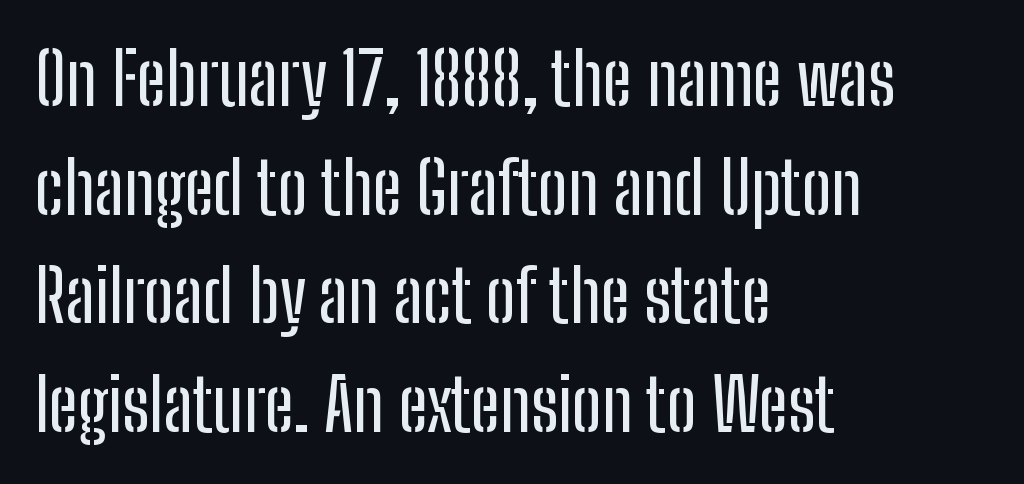
Q: Is the text italic (slanted)? A: No, it is upright.
Q: Is the typeface a serif or a sans-serif typeface? A: Sans-serif.
Q: Is the text underlined? A: No.
Q: How is the paragraph aligned? A: Left-aligned.
Q: Is the spacing between letters normal or unusually wide? A: Normal.
Q: Is the spacing between lines tight, normal or loose? A: Normal.
Q: Width (condensed, normal, or wide)? A: Condensed.
Q: Stroke contrast? A: Low.
Q: x-height? A: Medium.
Q: Monospaced? A: No.
